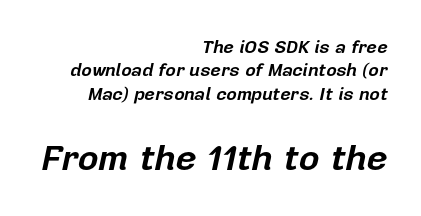
{"italic": "yes", "lean": "right", "slant_degrees": 12, "bold": "yes", "weight": "bold", "width": "normal", "stroke_contrast": "low", "x_height": "medium", "monospaced": "no", "underline": "no", "align": "right", "line_spacing": "normal", "line_spacing_ratio": 1.3, "letter_spacing": "normal", "letter_spacing_em": 0.0, "larger_block": "second", "size_ratio": 2.0, "glyph_px": 36}
